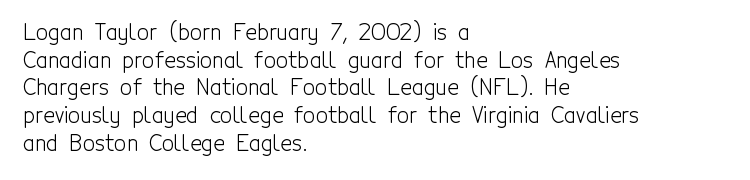
The image shows 22 px text type, upright; set left-aligned, normal line spacing (1.26x), normal letter spacing, not underlined.
